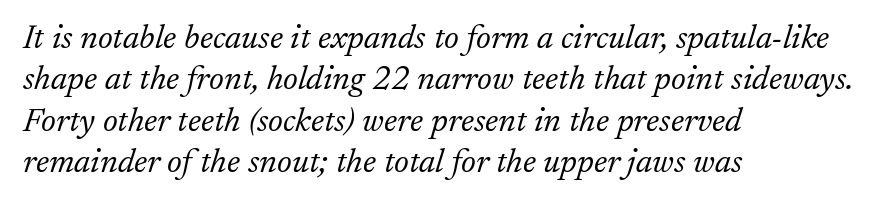
Q: Is the text bold? A: No.
Q: Is the text italic (slanted)? A: Yes, it leans right by about 17 degrees.
Q: Is the typeface a serif or a sans-serif typeface? A: Serif.
Q: Is the text underlined? A: No.
Q: How is the paragraph aligned? A: Left-aligned.
Q: Is the spacing between letters normal or unusually wide? A: Normal.
Q: Width (condensed, normal, or wide)? A: Normal.
Q: Stroke contrast? A: Low.
Q: x-height? A: Small.
Q: Monospaced? A: No.
